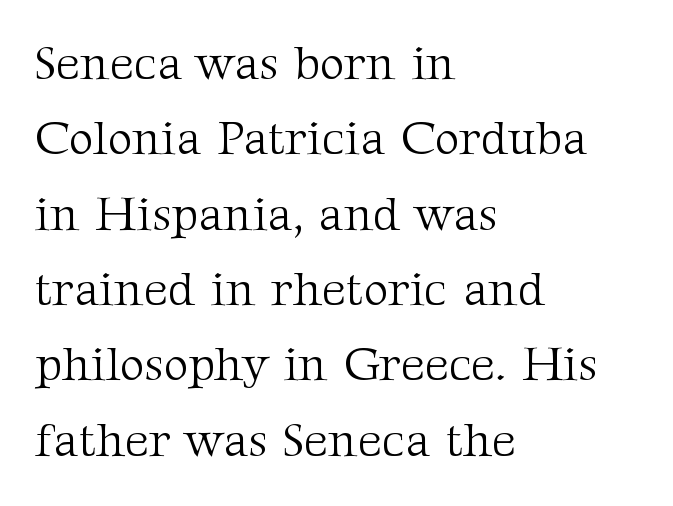
The image shows 48 px light serif type, upright; set left-aligned, normal line spacing (1.57x), normal letter spacing, not underlined; medium stroke contrast and a medium x-height.
